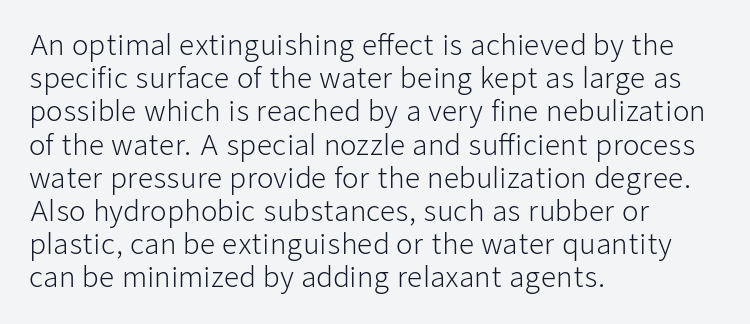
{"italic": "no", "bold": "no", "underline": "no", "align": "left", "line_spacing_ratio": 1.23, "letter_spacing": "normal", "letter_spacing_em": 0.0, "glyph_px": 27}
